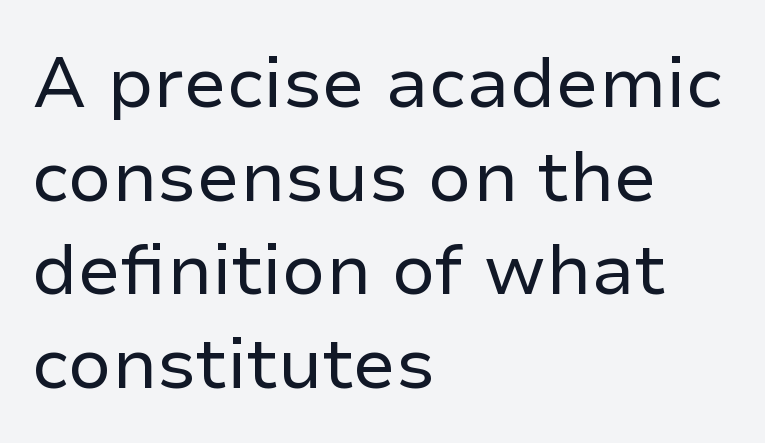
{"serif": "no", "italic": "no", "bold": "no", "weight": "regular", "width": "normal", "stroke_contrast": "low", "x_height": "medium", "monospaced": "no", "underline": "no", "align": "left", "line_spacing": "normal", "line_spacing_ratio": 1.32, "letter_spacing": "normal", "letter_spacing_em": 0.0, "glyph_px": 71}
